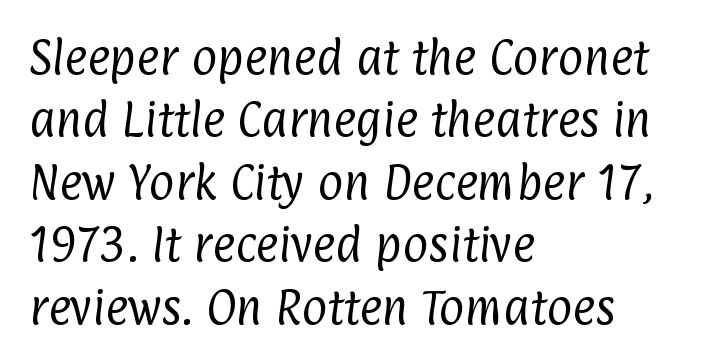
{"serif": "no", "bold": "no", "weight": "regular", "width": "condensed", "stroke_contrast": "low", "x_height": "medium", "monospaced": "no", "underline": "no", "align": "left", "line_spacing": "normal", "line_spacing_ratio": 1.6, "letter_spacing": "normal", "letter_spacing_em": 0.0, "glyph_px": 39}
